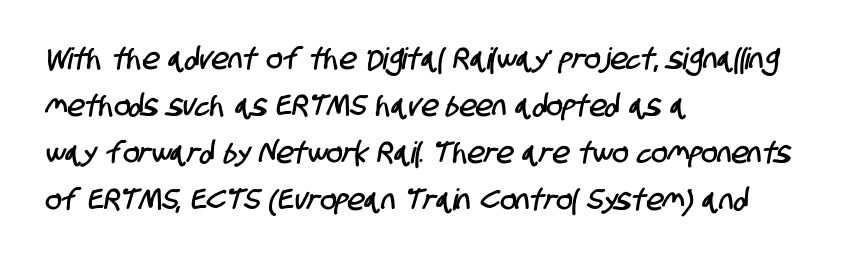
The image shows 30 px condensed sans-serif type; set left-aligned, normal line spacing (1.57x), normal letter spacing, not underlined; low stroke contrast and a large x-height.
